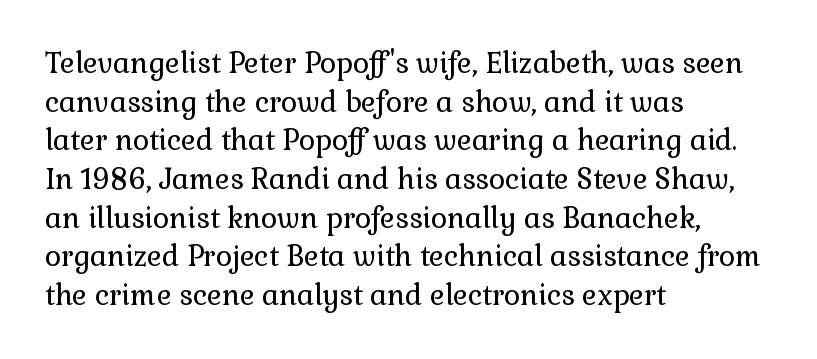
Standard letterfit; no display-style spreading of the glyphs. The words here are not underlined. The weight would be labelled regular, book, light, or lighter still. Characters remain perfectly vertical along every line. Spacing verdict: proportional, widths tailored to each character.
